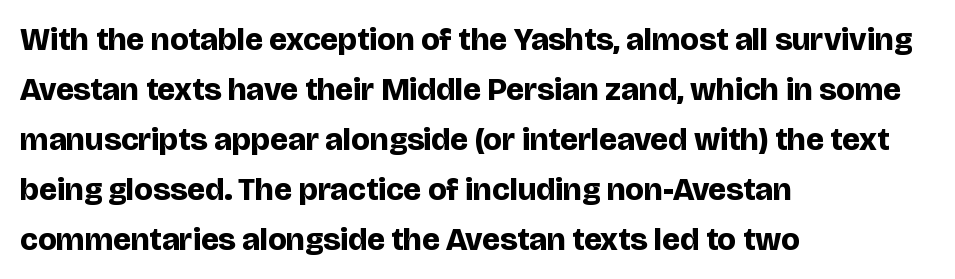
The image shows 32 px bold sans-serif type, upright; set left-aligned, normal line spacing (1.56x), normal letter spacing, not underlined; low stroke contrast and a large x-height.
